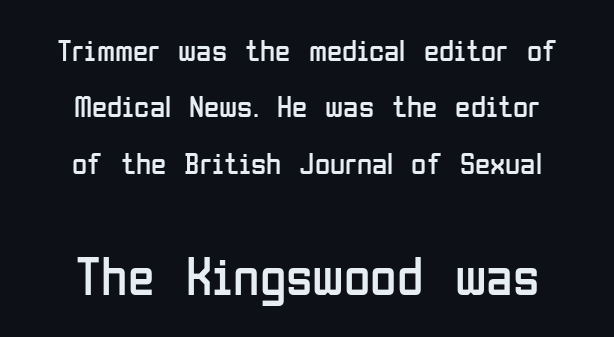
The letters in the lower block stand taller than those in the block above. The font is comparable to plain body text, perhaps lighter. The space directly below the letters is spotless. What kind of face is this? One without serifs — a sans.
